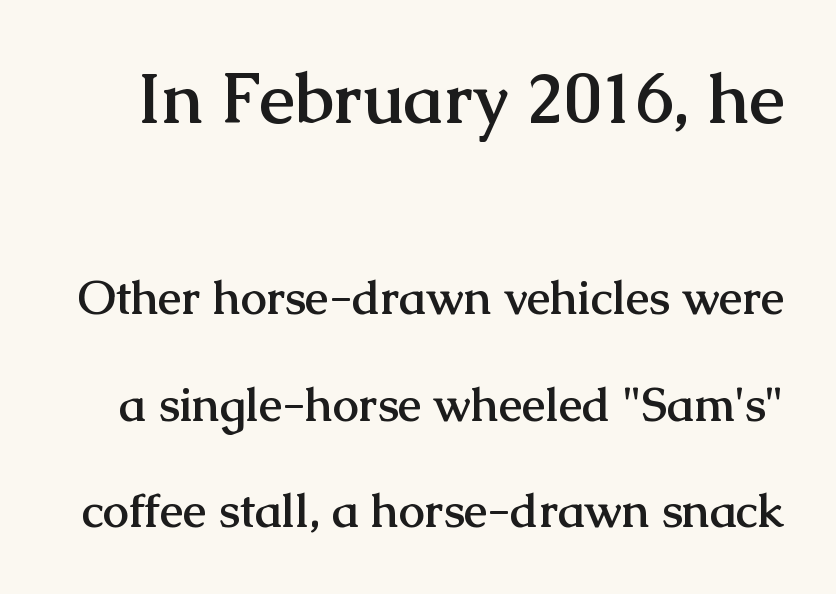
Q: Is the text bold? A: Yes.
Q: Is the text italic (slanted)? A: No, it is upright.
Q: Is the typeface a serif or a sans-serif typeface? A: Serif.
Q: Is the text underlined? A: No.
Q: Is the spacing between letters normal or unusually wide? A: Normal.
Q: Is the spacing between lines tight, normal or loose? A: Loose.
Q: Which block of text is set in a larger size, the first (top) or the second (bottom)? A: The first (top) one.
Q: Width (condensed, normal, or wide)? A: Normal.
Q: Stroke contrast? A: Medium.
Q: x-height? A: Medium.
Q: Monospaced? A: No.
